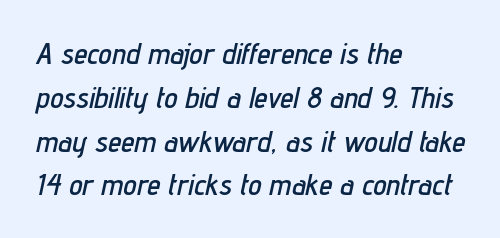
Q: Is the text italic (slanted)? A: Yes, it leans right by about 12 degrees.
Q: Is the text underlined? A: No.
Q: How is the paragraph aligned? A: Left-aligned.
Q: Is the spacing between letters normal or unusually wide? A: Normal.
Q: Is the spacing between lines tight, normal or loose? A: Normal.
Q: Width (condensed, normal, or wide)? A: Condensed.
Q: Stroke contrast? A: Low.
Q: x-height? A: Medium.
Q: Monospaced? A: No.
